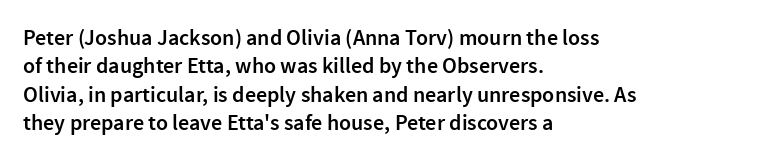
Tall strokes in this sample are plumb rather than angled. Caption: multi-line text, flush left, ragged right. Underline: absent. No extra tracking has been applied to these lines. The passage shown stacks its lines at a standard gap.
